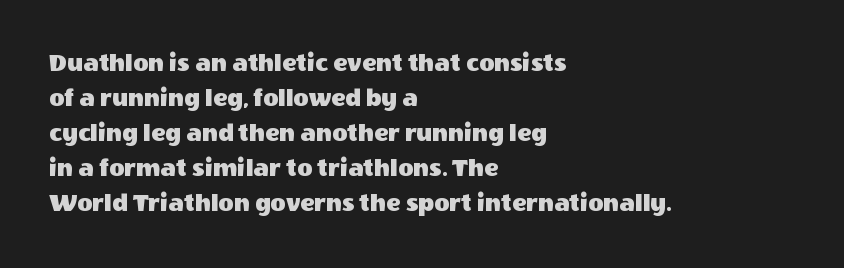
The image shows 26 px text type, upright; set left-aligned, normal line spacing (1.35x), normal letter spacing, not underlined.
